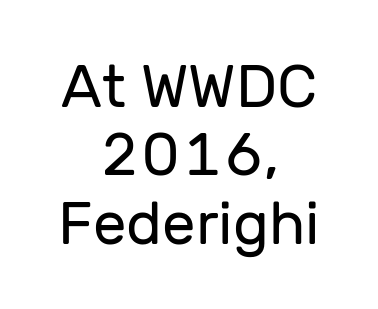
{"serif": "no", "italic": "no", "bold": "no", "weight": "regular", "width": "normal", "stroke_contrast": "low", "x_height": "medium", "monospaced": "no", "underline": "no", "align": "center", "line_spacing": "tight", "line_spacing_ratio": 1.14, "letter_spacing": "normal", "letter_spacing_em": 0.0, "glyph_px": 60}
